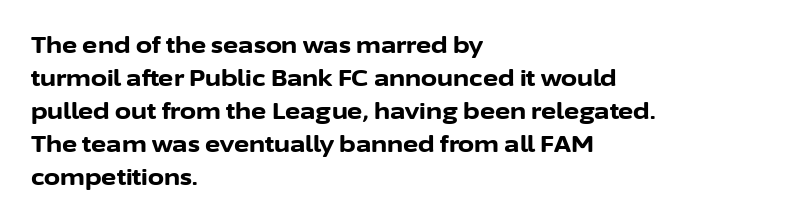
The image shows 23 px bold type, upright; set left-aligned, normal line spacing (1.44x), normal letter spacing, not underlined.
